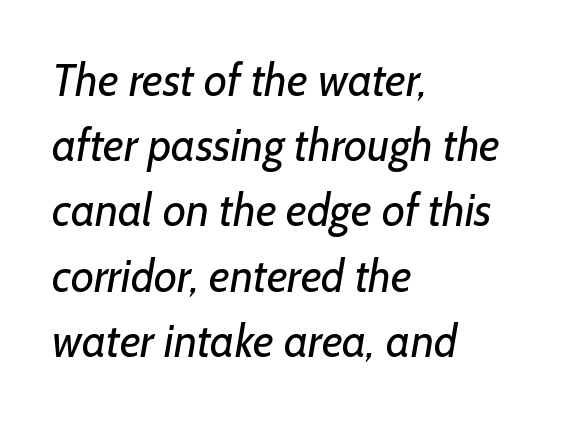
Bare-footed words on every line. The letters look calm and open, with moderate or lighter stems. To sum up the face: it is a sans, with no serifs. You could not count columns in this text — the font is proportionally spaced. This rendering leaves character spacing at its baseline value.
